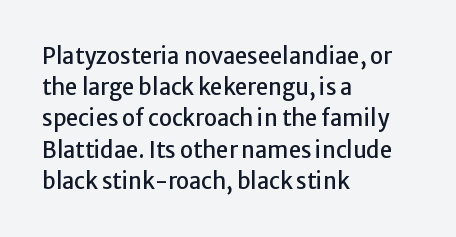
The image shows 22 px text type, upright; set left-aligned, normal line spacing (1.42x), normal letter spacing, not underlined.
